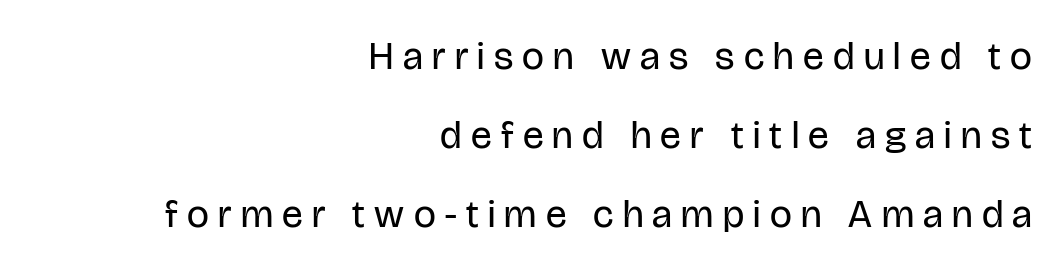
The image shows 39 px regular-weight, condensed sans-serif type, upright; set right-aligned, loose line spacing (2.02x), unusually wide letter spacing (+0.24 em), not underlined; low stroke contrast and a large x-height.
